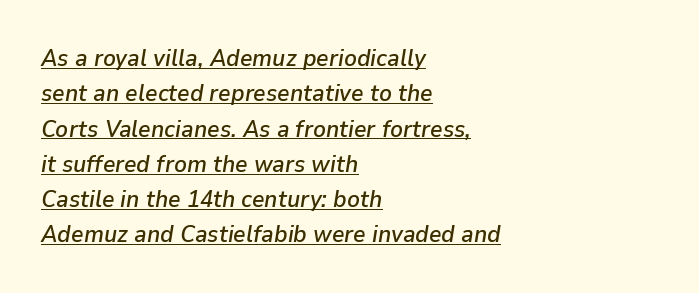
Q: Is the text italic (slanted)? A: Yes, it leans right by about 9 degrees.
Q: Is the text underlined? A: Yes.
Q: How is the paragraph aligned? A: Left-aligned.
Q: Is the spacing between letters normal or unusually wide? A: Normal.
Q: Is the spacing between lines tight, normal or loose? A: Normal.
